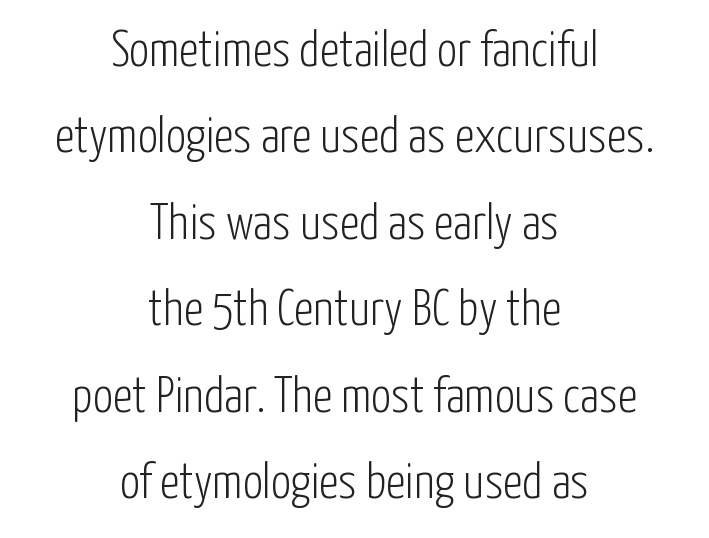
{"serif": "no", "italic": "no", "bold": "no", "weight": "light", "width": "condensed", "stroke_contrast": "low", "x_height": "medium", "monospaced": "no", "underline": "no", "align": "center", "line_spacing_ratio": 1.73, "letter_spacing": "normal", "letter_spacing_em": 0.0, "glyph_px": 50}
